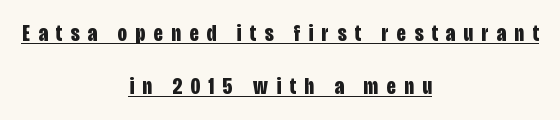
Alignment: centered. A great deal of white space separates one row of letters from the next. A baseline rule has been typeset under these characters. Loose tracking; the words dissolve into strings of separated letters. This is heavy type, rendered in bold.
